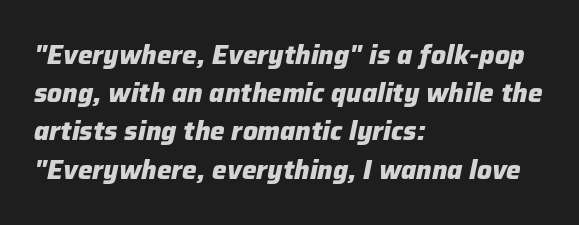
Q: Is the text bold? A: Yes.
Q: Is the text italic (slanted)? A: Yes, it leans right by about 12 degrees.
Q: Is the text underlined? A: No.
Q: How is the paragraph aligned? A: Left-aligned.
Q: Is the spacing between letters normal or unusually wide? A: Normal.
Q: Is the spacing between lines tight, normal or loose? A: Normal.
